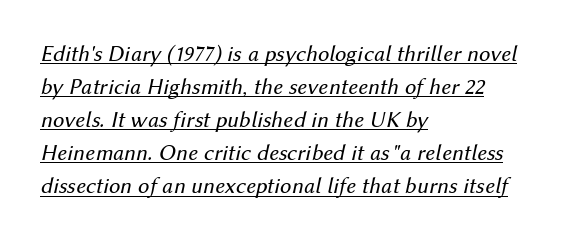
{"italic": "yes", "lean": "right", "slant_degrees": 12, "bold": "no", "underline": "yes", "align": "left", "line_spacing": "normal", "line_spacing_ratio": 1.44, "letter_spacing": "normal", "letter_spacing_em": 0.0, "glyph_px": 23}
